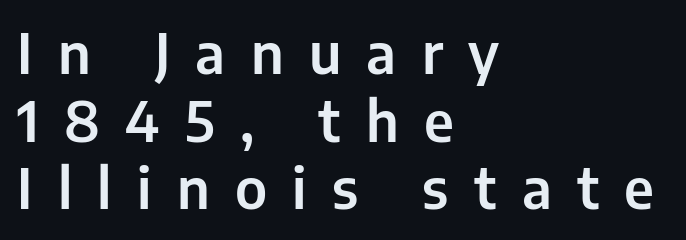
The image shows 55 px sans-serif type, upright; set left-aligned, line spacing 1.23x, unusually wide letter spacing (+0.46 em), not underlined; low stroke contrast and a medium x-height.
